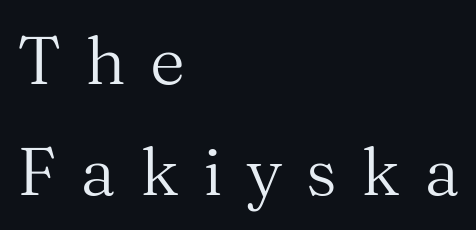
{"serif": "yes", "italic": "no", "bold": "no", "weight": "regular", "width": "normal", "stroke_contrast": "medium", "x_height": "medium", "monospaced": "no", "underline": "no", "align": "left", "line_spacing": "normal", "line_spacing_ratio": 1.63, "letter_spacing": "wide", "letter_spacing_em": 0.35, "glyph_px": 68}
